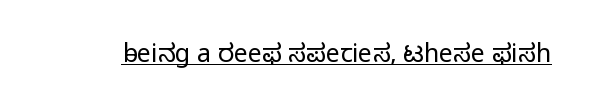
{"italic": "no", "bold": "no", "underline": "yes", "letter_spacing": "normal", "letter_spacing_em": 0.0, "glyph_px": 25}
